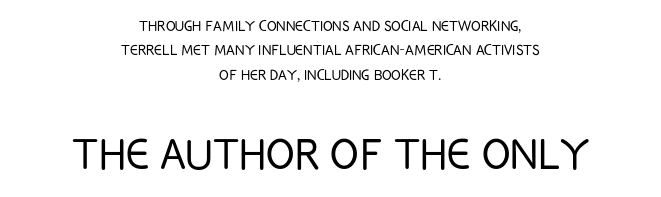
{"serif": "no", "italic": "no", "bold": "no", "weight": "light", "width": "condensed", "stroke_contrast": "low", "x_height": "large", "monospaced": "no", "underline": "no", "align": "center", "line_spacing": "normal", "line_spacing_ratio": 1.35, "letter_spacing": "normal", "letter_spacing_em": 0.0, "larger_block": "second", "size_ratio": 2.94, "glyph_px": 53}
